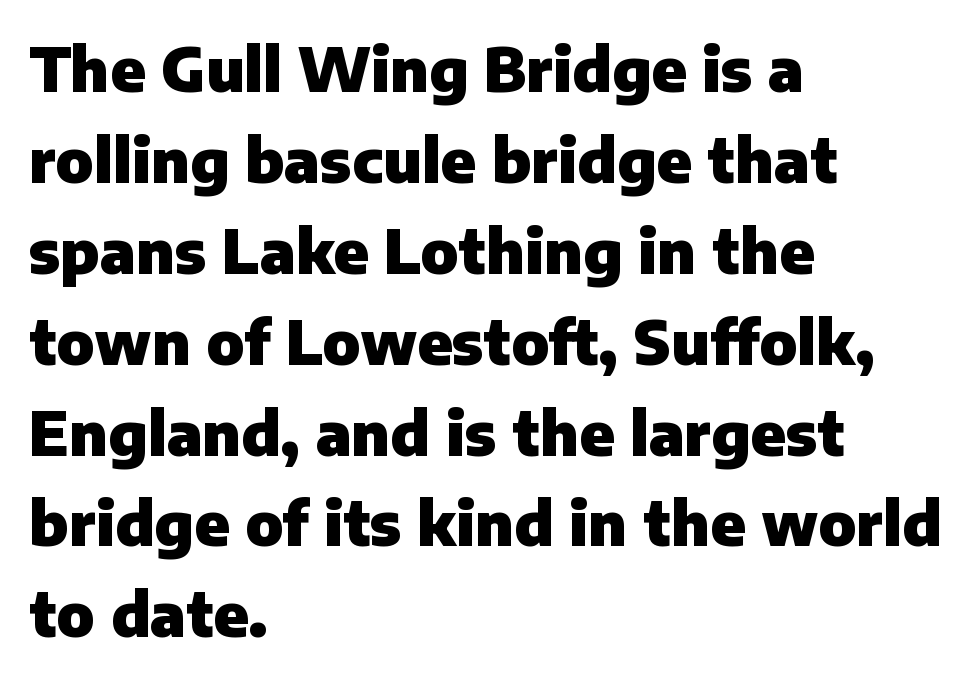
{"serif": "no", "italic": "no", "bold": "yes", "weight": "heavy", "width": "normal", "stroke_contrast": "low", "x_height": "medium", "monospaced": "no", "underline": "no", "align": "left", "line_spacing": "normal", "line_spacing_ratio": 1.49, "letter_spacing": "normal", "letter_spacing_em": 0.0, "glyph_px": 61}
